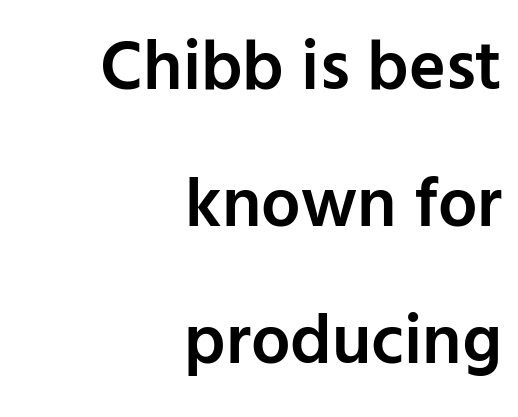
The space between consecutive lines is lavish. Typographic density is moderately raised because the face is semibold. In terms of letterform style, serifs are entirely absent. Varying glyph widths throughout — classic text-font behaviour.
